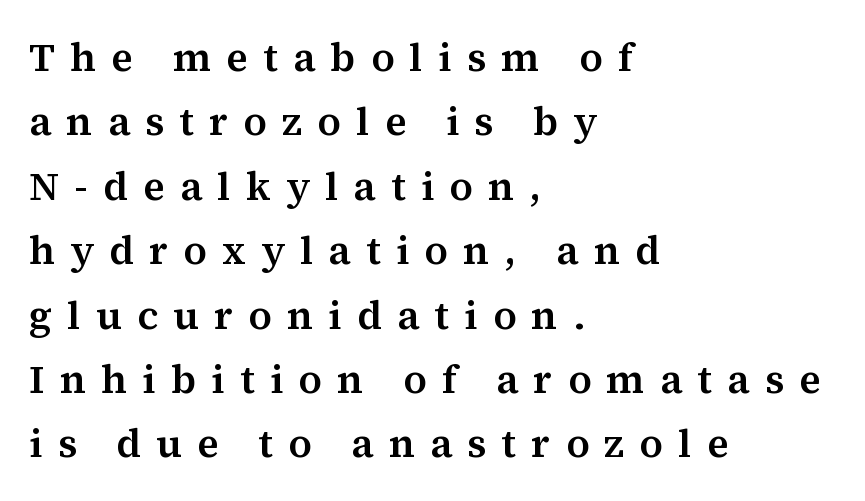
The letters advance in unequal steps, a hallmark of proportional type. Here the glyphs are tracked loosely, breaking word shapes into spaced letters. The designer went with a serif here, giving each stem small feet. The type sits square on the baseline with zero lean. How would I describe the line gaps? Plain and ordinary.
